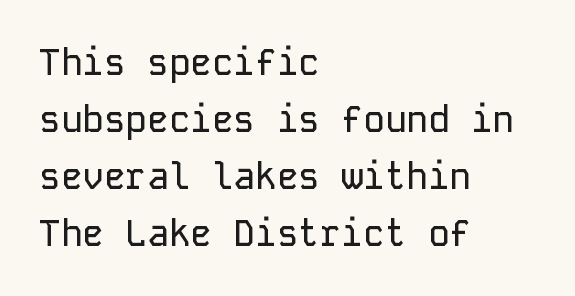
{"serif": "no", "italic": "no", "width": "normal", "stroke_contrast": "low", "x_height": "medium", "monospaced": "yes", "underline": "no", "align": "left", "line_spacing": "normal", "line_spacing_ratio": 1.58, "letter_spacing": "normal", "letter_spacing_em": 0.0, "glyph_px": 36}
